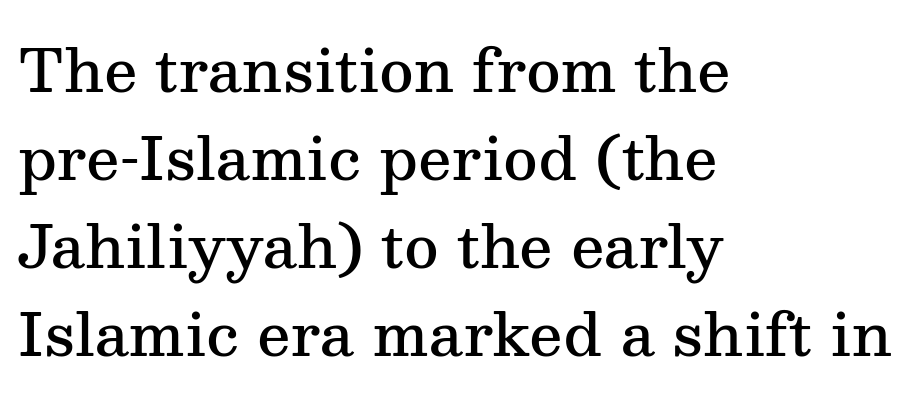
Serif or sans? Serif — the stroke terminals have little feet. Horizontal bands of white between lines are of average thickness. Think of a printed novel: that variable character pitch is what you see here. Vertical strokes here are truly vertical.
